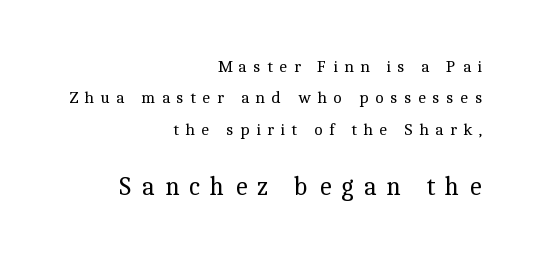
The image shows 26 px text type, upright; set right-aligned, line spacing 1.84x, unusually wide letter spacing (+0.38 em), not underlined; the second (bottom) block is 1.53x larger.
